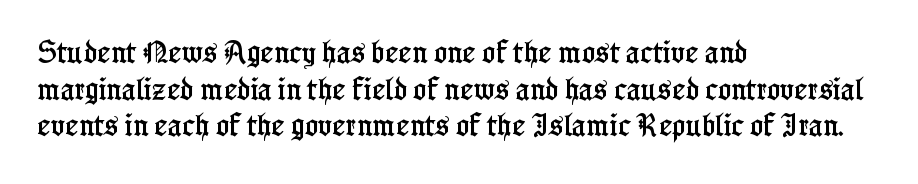
Q: Is the text italic (slanted)? A: No, it is upright.
Q: Is the text underlined? A: No.
Q: How is the paragraph aligned? A: Left-aligned.
Q: Is the spacing between letters normal or unusually wide? A: Normal.
Q: Is the spacing between lines tight, normal or loose? A: Normal.
